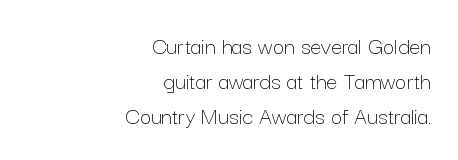
{"italic": "no", "bold": "no", "underline": "no", "align": "right", "line_spacing": "normal", "line_spacing_ratio": 1.41, "letter_spacing": "normal", "letter_spacing_em": 0.0, "glyph_px": 25}
